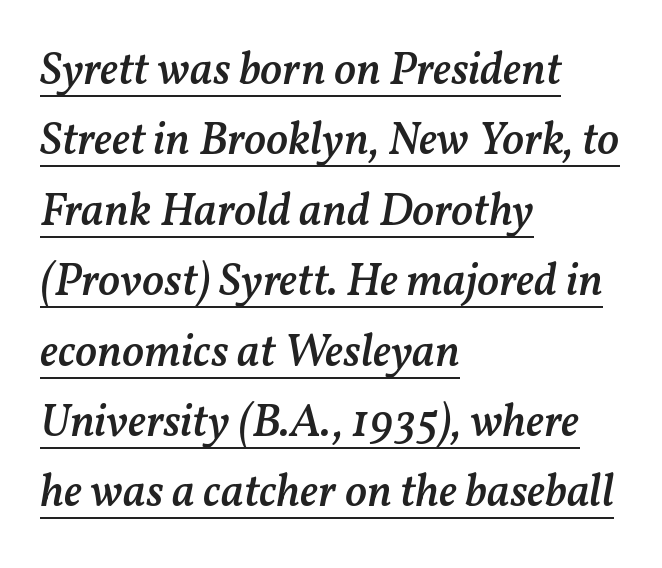
Q: Is the text bold? A: Semi-bold.
Q: Is the text italic (slanted)? A: Yes, it leans right by about 11 degrees.
Q: Is the text underlined? A: Yes.
Q: How is the paragraph aligned? A: Left-aligned.
Q: Is the spacing between letters normal or unusually wide? A: Normal.
Q: Is the spacing between lines tight, normal or loose? A: Normal.
Q: Width (condensed, normal, or wide)? A: Normal.
Q: Stroke contrast? A: Medium.
Q: x-height? A: Medium.
Q: Monospaced? A: No.
